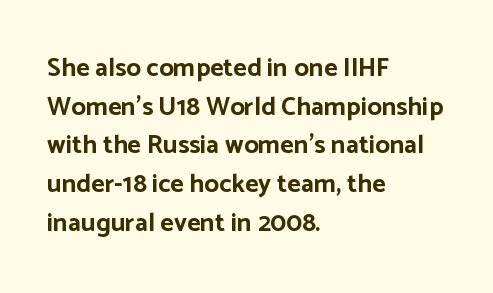
{"italic": "no", "bold": "yes", "underline": "no", "align": "left", "line_spacing": "normal", "line_spacing_ratio": 1.49, "letter_spacing": "normal", "letter_spacing_em": 0.0, "glyph_px": 26}
